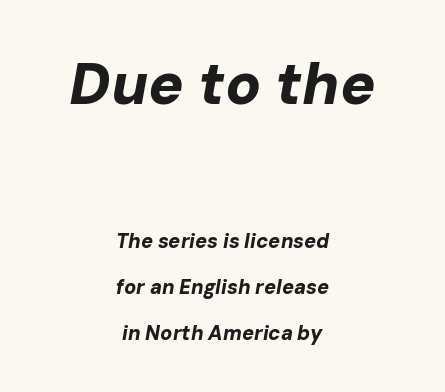
The image shows 59 px bold type, italic (leaning right); set centered, loose line spacing (2.3x), normal letter spacing, not underlined; the first (top) block is 2.95x larger; low stroke contrast and a medium x-height.
